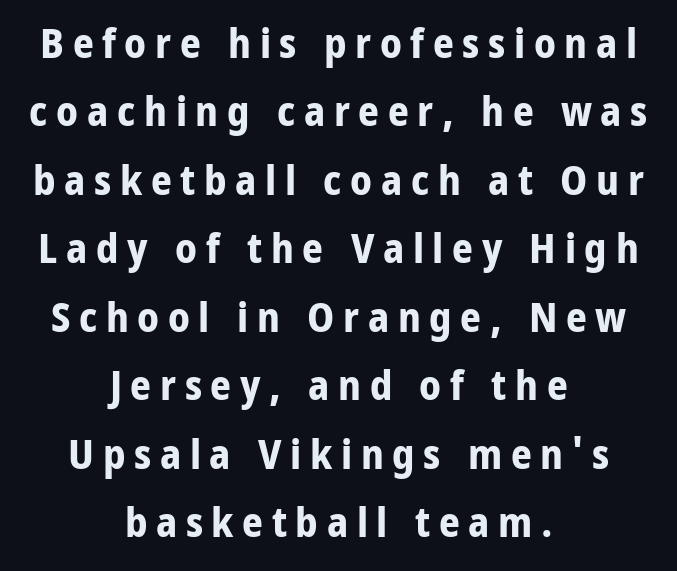
{"serif": "no", "italic": "no", "bold": "yes", "weight": "bold", "width": "condensed", "stroke_contrast": "low", "x_height": "large", "monospaced": "no", "underline": "no", "align": "center", "line_spacing": "normal", "line_spacing_ratio": 1.67, "letter_spacing": "wide", "letter_spacing_em": 0.21, "glyph_px": 41}
